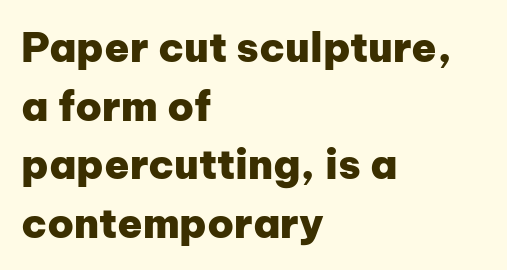
{"serif": "no", "italic": "no", "bold": "yes", "weight": "heavy", "width": "normal", "stroke_contrast": "low", "x_height": "medium", "monospaced": "no", "underline": "no", "align": "left", "line_spacing": "normal", "line_spacing_ratio": 1.43, "letter_spacing": "normal", "letter_spacing_em": 0.0, "glyph_px": 41}
